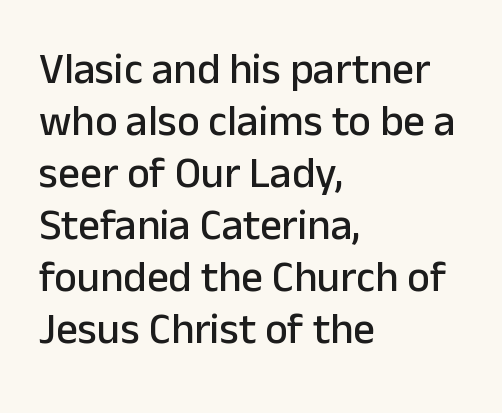
Does the lettering tilt? It doesn't — this is upright. Which margin do the lines hug? The left one — the right edge is uneven. The gaps between neighbouring characters are ordinary and unremarkable. Rule under the text: the space is simply empty.
